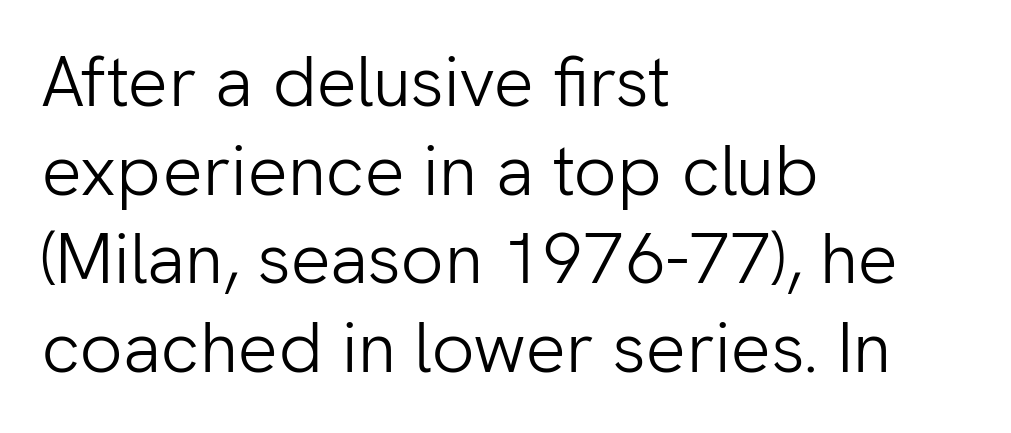
{"serif": "no", "italic": "no", "bold": "no", "weight": "light", "width": "normal", "stroke_contrast": "low", "x_height": "medium", "monospaced": "no", "underline": "no", "align": "left", "line_spacing": "normal", "line_spacing_ratio": 1.25, "letter_spacing": "normal", "letter_spacing_em": 0.0, "glyph_px": 71}
